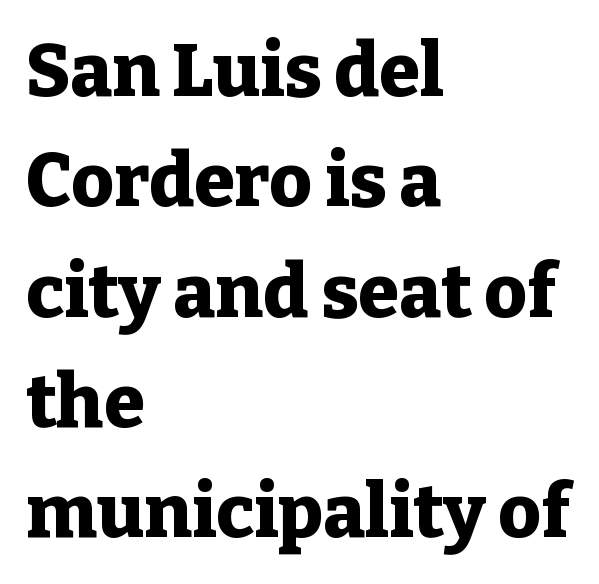
{"serif": "yes", "italic": "no", "bold": "yes", "weight": "heavy", "width": "normal", "stroke_contrast": "low", "x_height": "medium", "monospaced": "no", "underline": "no", "align": "left", "line_spacing": "normal", "line_spacing_ratio": 1.49, "letter_spacing": "normal", "letter_spacing_em": 0.0, "glyph_px": 74}
